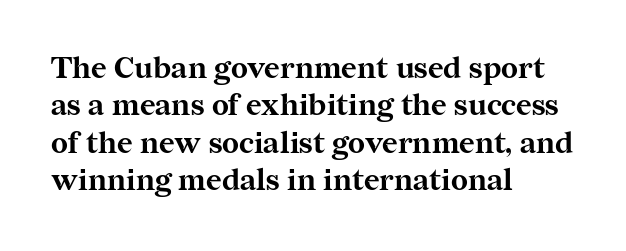
The image shows 30 px bold serif type, upright; set left-aligned, normal line spacing (1.25x), normal letter spacing, not underlined; medium stroke contrast and a medium x-height.
